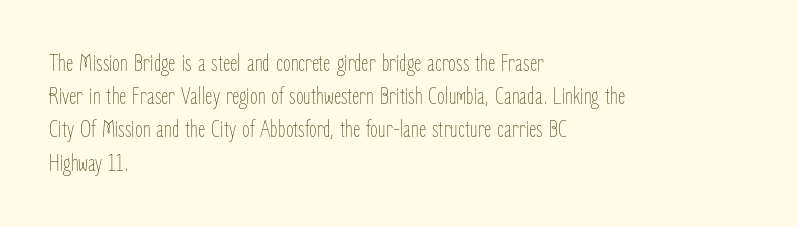
{"italic": "no", "bold": "no", "underline": "no", "align": "left", "line_spacing": "normal", "line_spacing_ratio": 1.33, "letter_spacing": "normal", "letter_spacing_em": 0.0, "glyph_px": 25}
